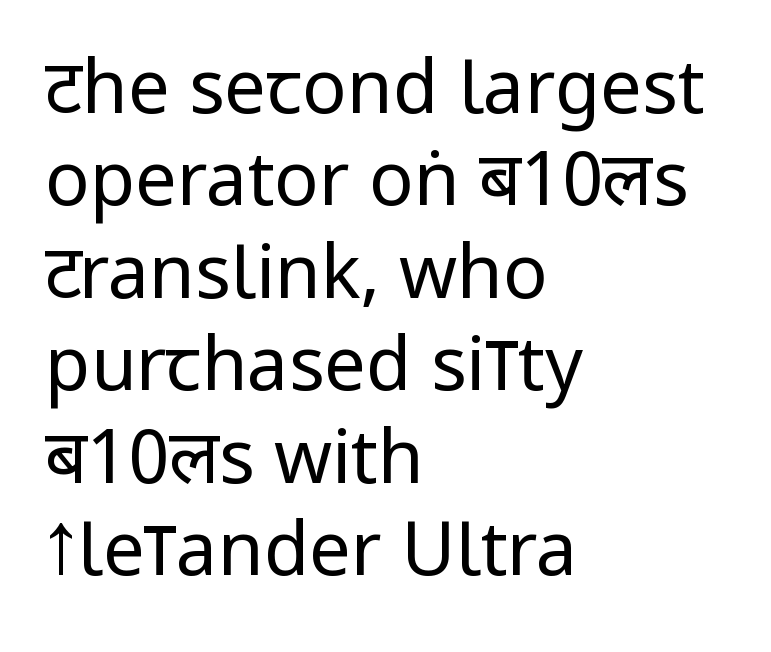
{"serif": "no", "italic": "no", "bold": "no", "weight": "regular", "width": "condensed", "stroke_contrast": "low", "underline": "no", "align": "left", "line_spacing": "normal", "line_spacing_ratio": 1.25, "letter_spacing": "normal", "letter_spacing_em": 0.0, "glyph_px": 74}
